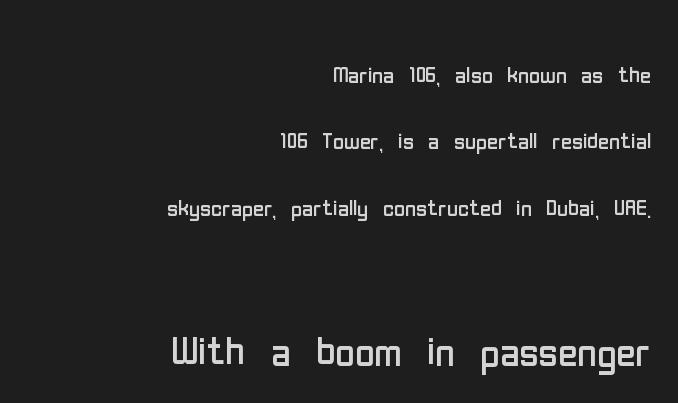
Q: Is the text bold? A: No.
Q: Is the text italic (slanted)? A: No, it is upright.
Q: Is the typeface a serif or a sans-serif typeface? A: Sans-serif.
Q: Is the text underlined? A: No.
Q: How is the paragraph aligned? A: Right-aligned.
Q: Is the spacing between letters normal or unusually wide? A: Normal.
Q: Is the spacing between lines tight, normal or loose? A: Loose.
Q: Which block of text is set in a larger size, the first (top) or the second (bottom)? A: The second (bottom) one.
Q: Width (condensed, normal, or wide)? A: Condensed.
Q: Stroke contrast? A: Low.
Q: x-height? A: Medium.
Q: Monospaced? A: No.
